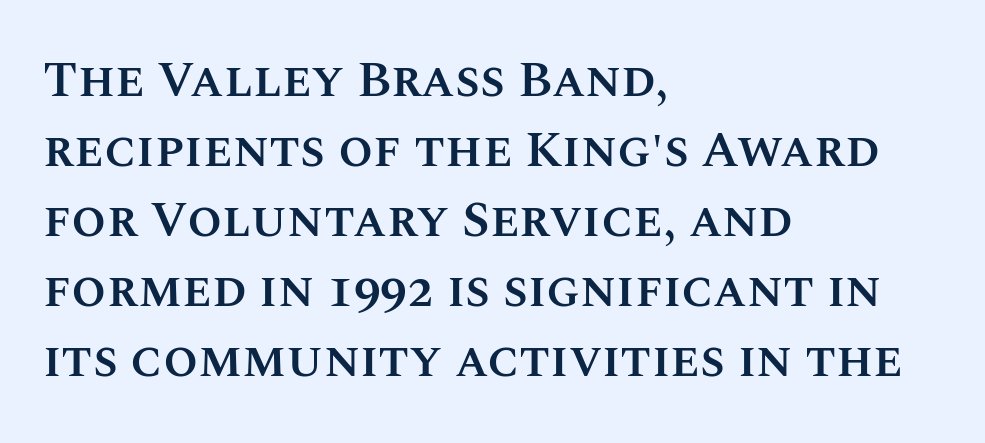
The image shows 50 px semibold type, upright; set left-aligned, normal line spacing (1.4x), normal letter spacing, not underlined; medium stroke contrast and a large x-height.
